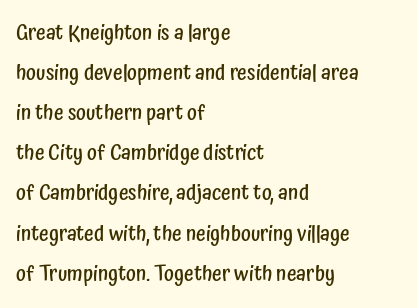
{"italic": "no", "bold": "semi", "underline": "no", "align": "left", "line_spacing": "loose", "line_spacing_ratio": 1.91, "letter_spacing": "normal", "letter_spacing_em": 0.0, "glyph_px": 21}
